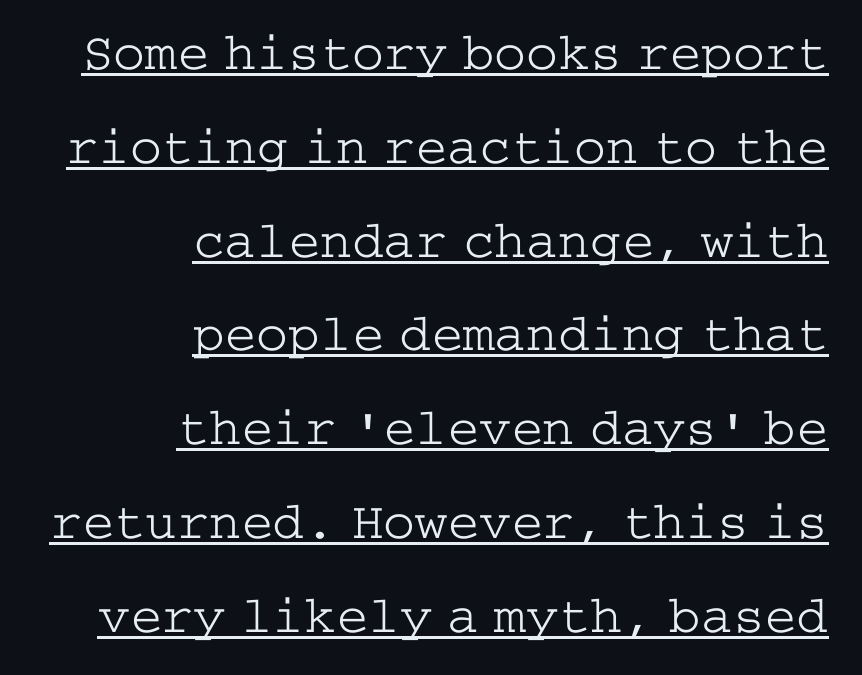
If you drew a line through each stem, it would be perfectly vertical. The letters carry serifs — small finishing strokes at the ends of their stems. The rendering anchors every line to the right-hand side. The letterforms sit at book weight or below.
